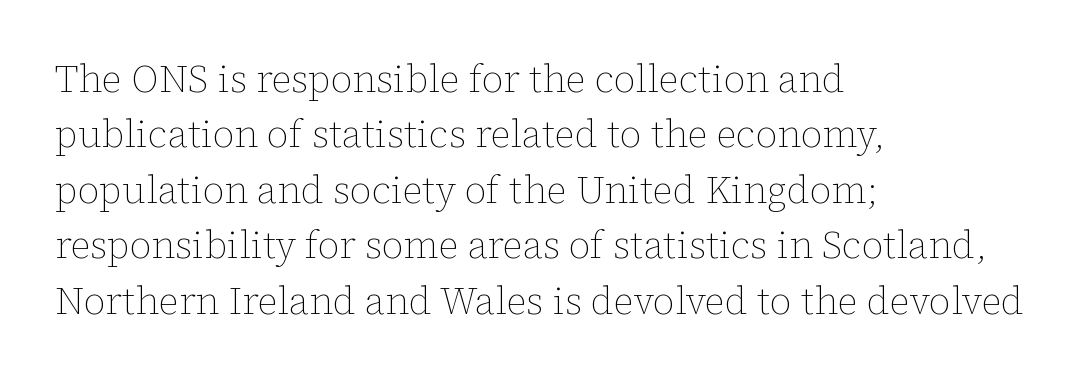
Leading: standard. Posture: upright roman. Is the stroke heavy? The answer is a plain regular-or-lighter. The paragraph shown leans on its left margin. Plain, unruled lines of type.
